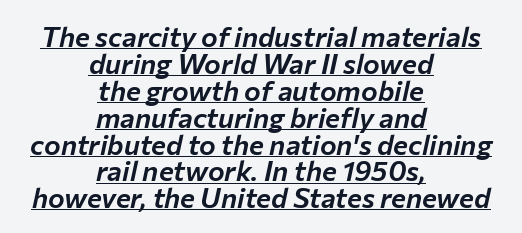
{"italic": "yes", "lean": "right", "slant_degrees": 12, "width": "normal", "stroke_contrast": "low", "x_height": "medium", "monospaced": "no", "underline": "yes", "align": "center", "line_spacing": "tight", "line_spacing_ratio": 0.96, "letter_spacing": "normal", "letter_spacing_em": 0.0, "glyph_px": 28}
